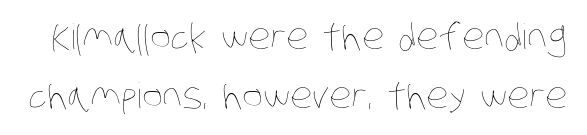
The image shows 35 px thin, condensed type; set normal line spacing (1.7x), normal letter spacing, not underlined; low stroke contrast and a large x-height.
